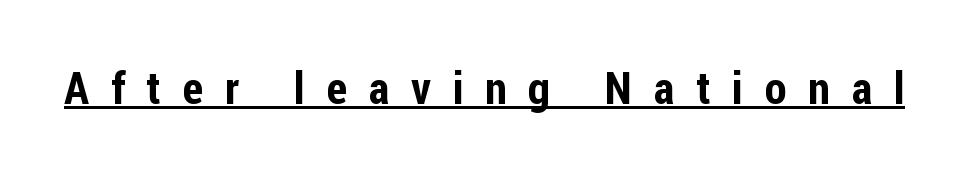
Q: Is the text italic (slanted)? A: No, it is upright.
Q: Is the typeface a serif or a sans-serif typeface? A: Sans-serif.
Q: Is the text underlined? A: Yes.
Q: Is the spacing between letters normal or unusually wide? A: Unusually wide.
Q: Width (condensed, normal, or wide)? A: Condensed.
Q: Stroke contrast? A: Low.
Q: x-height? A: Medium.
Q: Monospaced? A: No.
